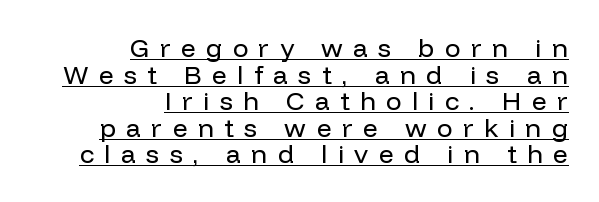
Ascenders rise straight up at ninety degrees. Heaviness? Minimal to ordinary, like unemphasized prose. This is underlined copy, the kind a proofreader might mark for attention. This rendering widens character spacing well past its baseline value.
